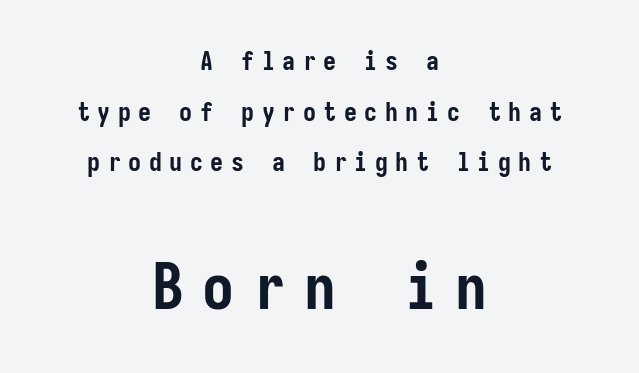
{"serif": "no", "italic": "no", "bold": "yes", "weight": "semibold", "width": "condensed", "stroke_contrast": "low", "x_height": "medium", "underline": "no", "align": "center", "line_spacing": "loose", "line_spacing_ratio": 1.95, "letter_spacing": "wide", "letter_spacing_em": 0.29, "larger_block": "second", "size_ratio": 2.46, "glyph_px": 64}
